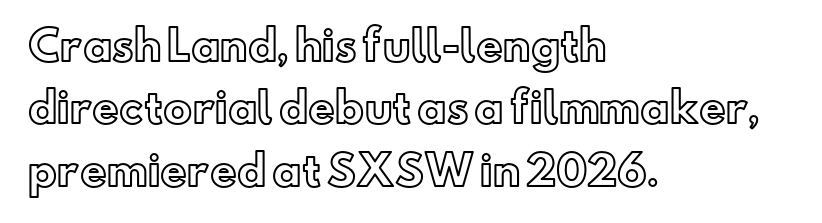
The image shows 41 px text type, upright; set left-aligned, normal line spacing (1.52x), normal letter spacing, not underlined; a small x-height.
